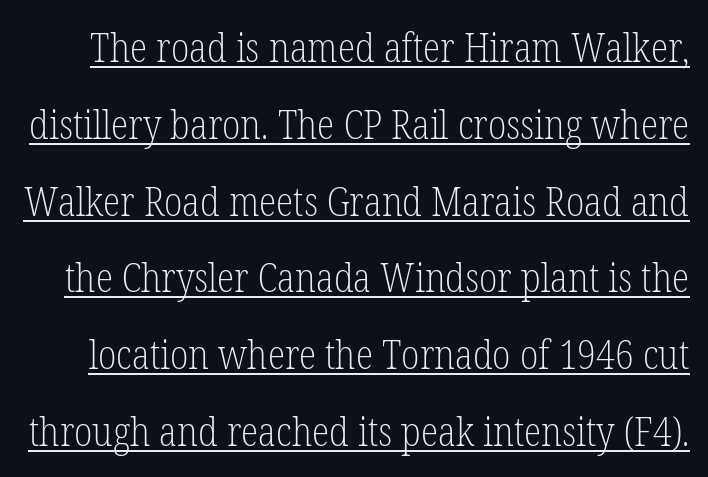
When letters stand straight like this, we call the style roman or upright. The rendering uses a large line-height, opening up the rows. The passage shown has conventional tracking throughout. Beneath each row of characters lies a ruled line. Is the type heavy? It reads as light-to-regular instead. Looks like regular typesetting: each glyph gets only the width it needs.
